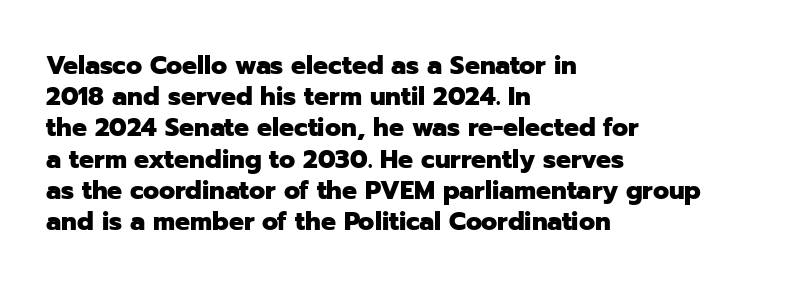
The image shows 25 px bold type, upright; set left-aligned, normal line spacing (1.25x), normal letter spacing, not underlined.
